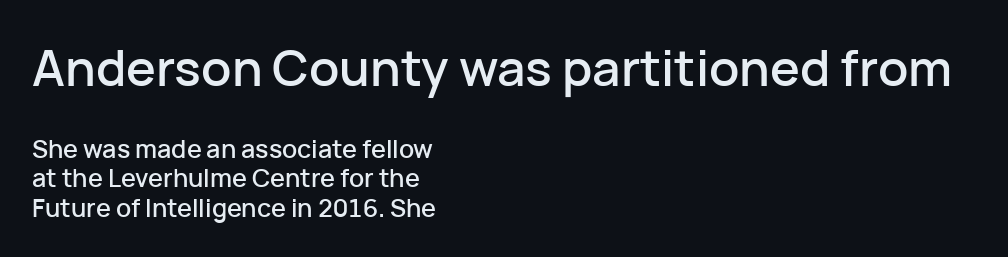
Block one is the big one; block two sits smaller underneath. Think of a printed novel: that variable character pitch is what you see here. Words appear dense and cohesive because spacing is normal. You can tell from the bare stems that sans-serif type was used.
